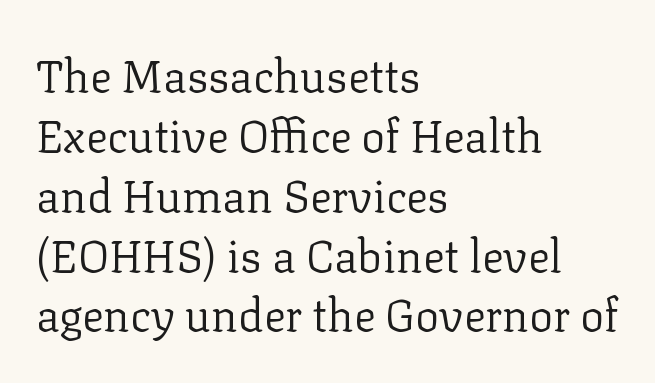
{"serif": "yes", "italic": "no", "bold": "no", "weight": "regular", "width": "normal", "stroke_contrast": "low", "x_height": "medium", "monospaced": "no", "underline": "no", "align": "left", "line_spacing": "normal", "line_spacing_ratio": 1.33, "letter_spacing": "normal", "letter_spacing_em": 0.0, "glyph_px": 45}
